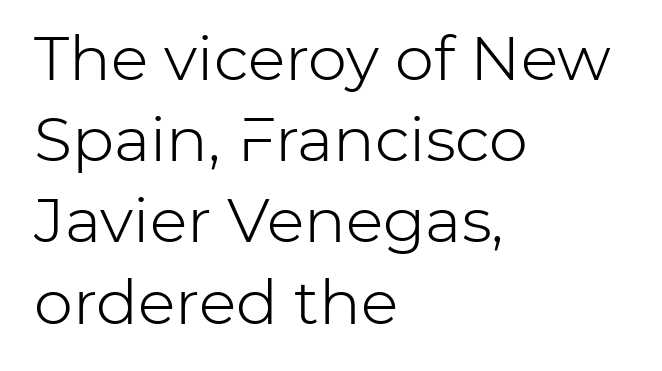
The image shows 62 px light sans-serif type, upright; set left-aligned, normal line spacing (1.31x), normal letter spacing, not underlined; low stroke contrast and a medium x-height.
